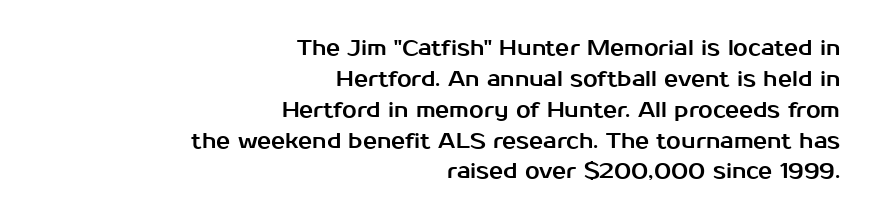
The image shows 21 px text type, upright; set right-aligned, normal line spacing (1.47x), normal letter spacing, not underlined.
